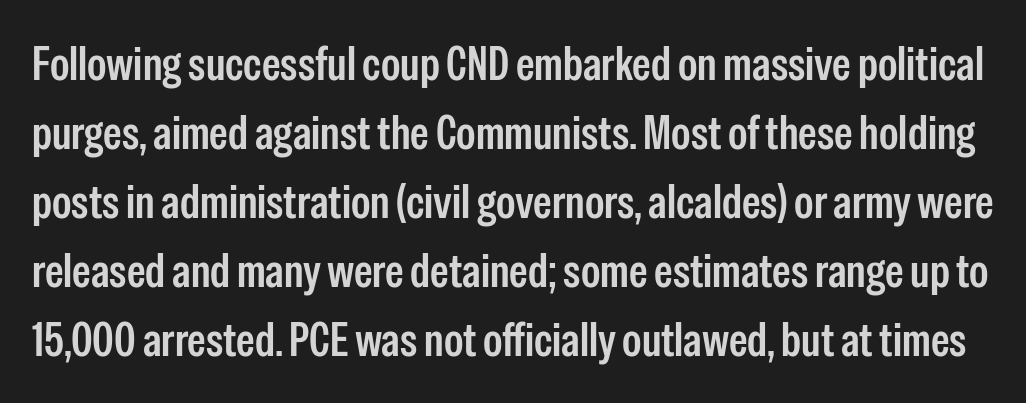
The axis of the letterforms is exactly vertical. The baseline area is clear. Look at the bottom of the vertical strokes: they stop flat, with no serifs. As a designer I'd log this as weight 600, semibold. Leading: standard.
